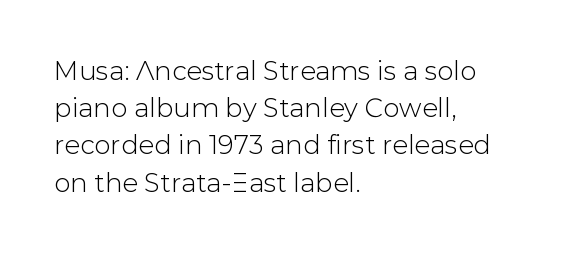
{"italic": "no", "underline": "no", "align": "left", "line_spacing": "normal", "line_spacing_ratio": 1.43, "letter_spacing": "normal", "letter_spacing_em": 0.0, "glyph_px": 26}
